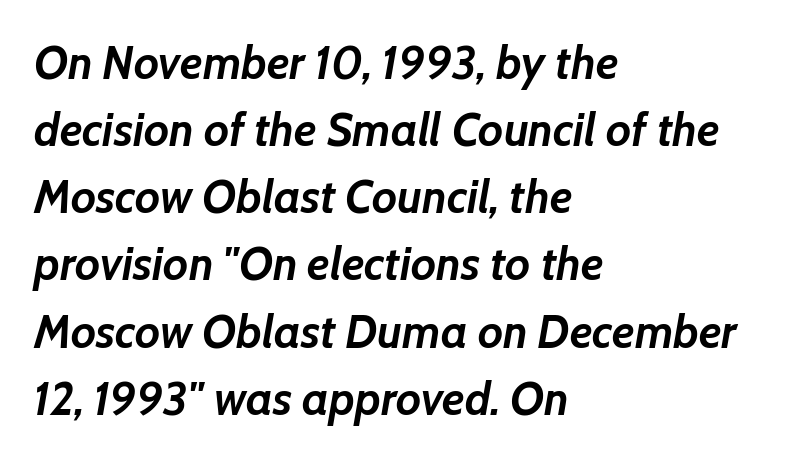
The image shows 46 px semibold type, italic (leaning right); set left-aligned, normal line spacing (1.46x), normal letter spacing, not underlined; low stroke contrast and a medium x-height.
